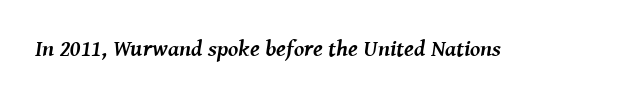
You'd pick this weight for a headline — it's a proper bold. This sample uses plain, unmodified letter spacing. The area under the type is left untouched. Style check: oblique.
